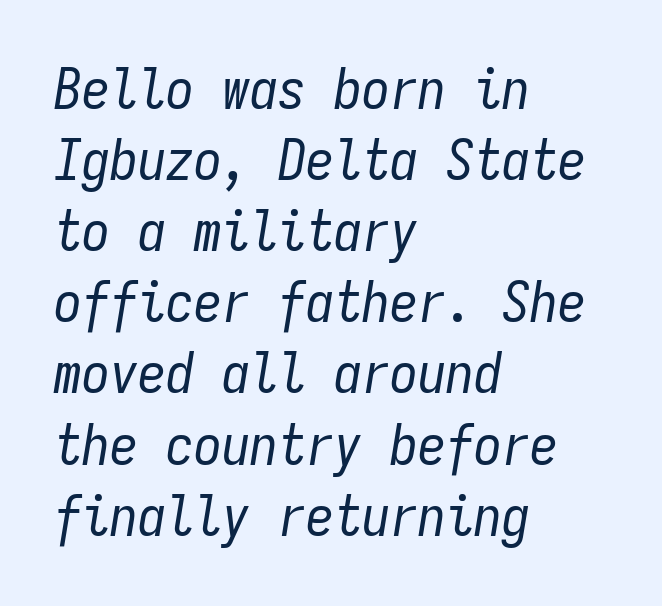
The words here are not underlined. Between one letter and the next there's only the usual sliver of space. This sample uses an oblique cut, with every glyph tilted off the vertical. Caption: multi-line text, flush left, ragged right.
